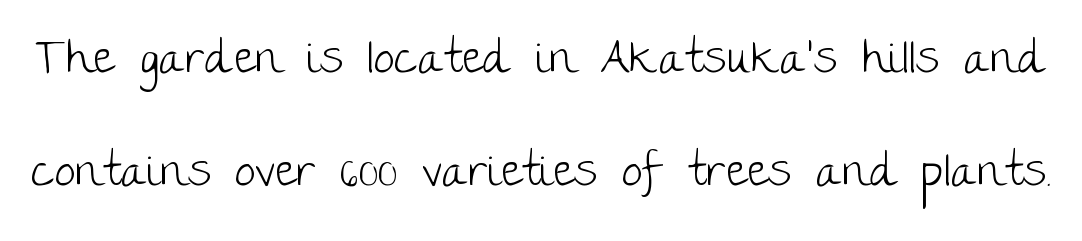
Anything drawn beneath the words? Only blank space. Honestly, the letter spacing is just normal — you wouldn't notice it. Every stem runs plumb, perpendicular to the baseline. One glance says open: line gaps are wider than usual. Is this a sans? Yes — the strokes have no serifs.
